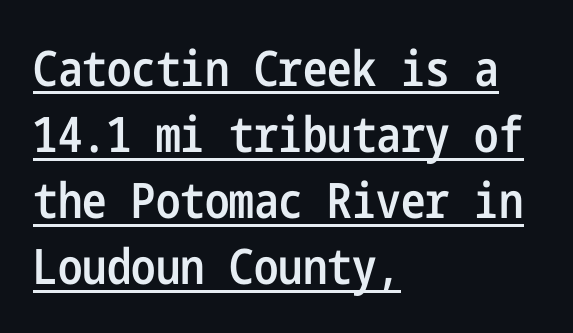
Q: Is the text bold? A: Semi-bold.
Q: Is the text italic (slanted)? A: No, it is upright.
Q: Is the typeface a serif or a sans-serif typeface? A: Sans-serif.
Q: Is the text underlined? A: Yes.
Q: How is the paragraph aligned? A: Left-aligned.
Q: Is the spacing between letters normal or unusually wide? A: Normal.
Q: Is the spacing between lines tight, normal or loose? A: Normal.
Q: Width (condensed, normal, or wide)? A: Condensed.
Q: Stroke contrast? A: Low.
Q: x-height? A: Medium.
